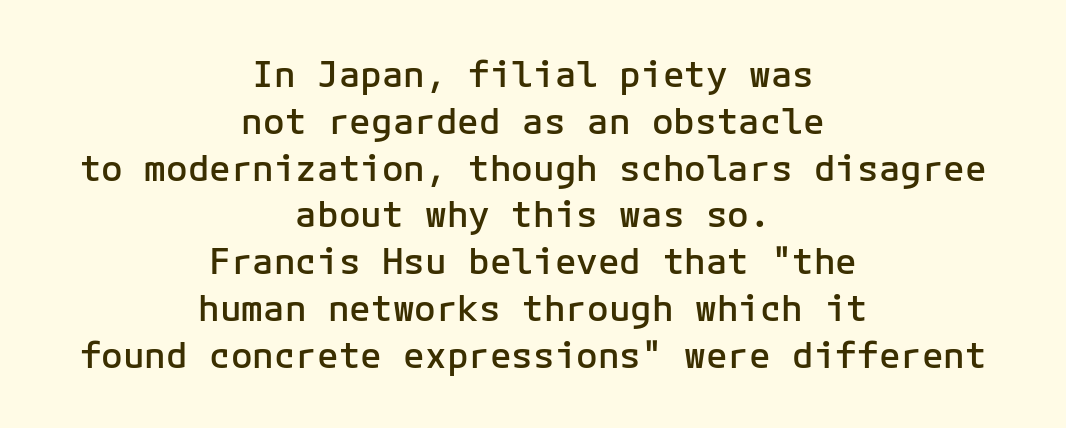
{"serif": "no", "italic": "no", "bold": "semi", "weight": "semibold", "width": "normal", "stroke_contrast": "low", "x_height": "medium", "monospaced": "yes", "underline": "no", "align": "center", "line_spacing": "normal", "line_spacing_ratio": 1.3, "letter_spacing": "normal", "letter_spacing_em": 0.0, "glyph_px": 36}
